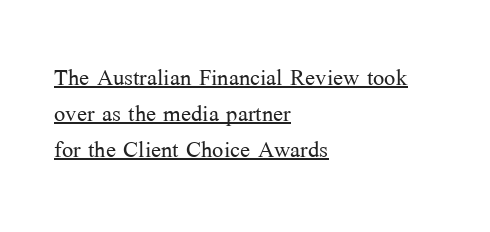
{"serif": "yes", "italic": "no", "bold": "no", "weight": "light", "width": "normal", "stroke_contrast": "medium", "x_height": "medium", "monospaced": "no", "underline": "yes", "align": "left", "line_spacing_ratio": 1.2, "letter_spacing": "normal", "letter_spacing_em": 0.0, "glyph_px": 30}
